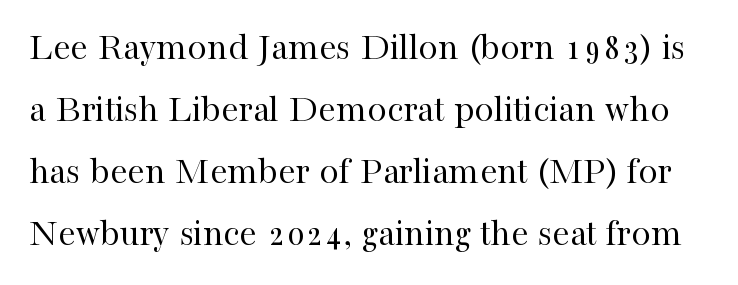
The image shows 39 px regular-weight serif type, upright; set normal line spacing (1.59x), normal letter spacing, not underlined; high stroke contrast and a medium x-height.
